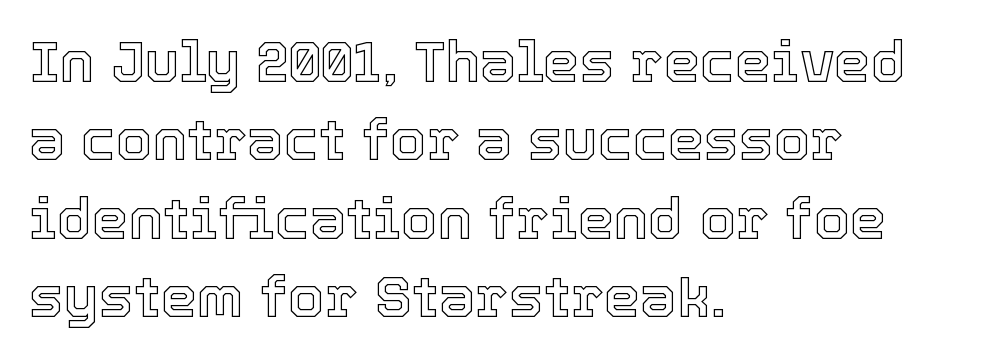
The image shows 58 px text type, upright; set left-aligned, normal line spacing (1.35x), normal letter spacing, not underlined; a medium x-height.
